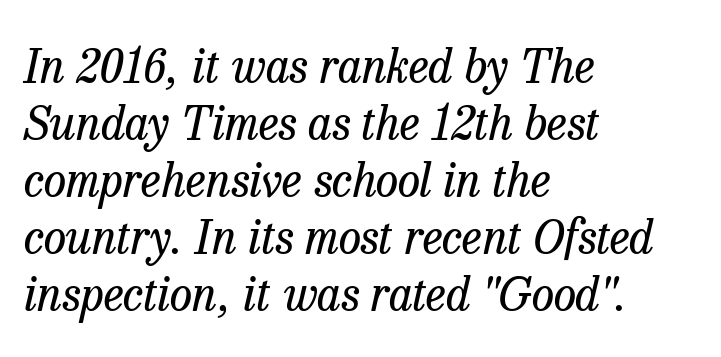
Q: Is the text bold? A: No.
Q: Is the text italic (slanted)? A: Yes, it leans right by about 13 degrees.
Q: Is the typeface a serif or a sans-serif typeface? A: Serif.
Q: Is the text underlined? A: No.
Q: How is the paragraph aligned? A: Left-aligned.
Q: Is the spacing between letters normal or unusually wide? A: Normal.
Q: Width (condensed, normal, or wide)? A: Normal.
Q: Stroke contrast? A: Low.
Q: x-height? A: Medium.
Q: Monospaced? A: No.
